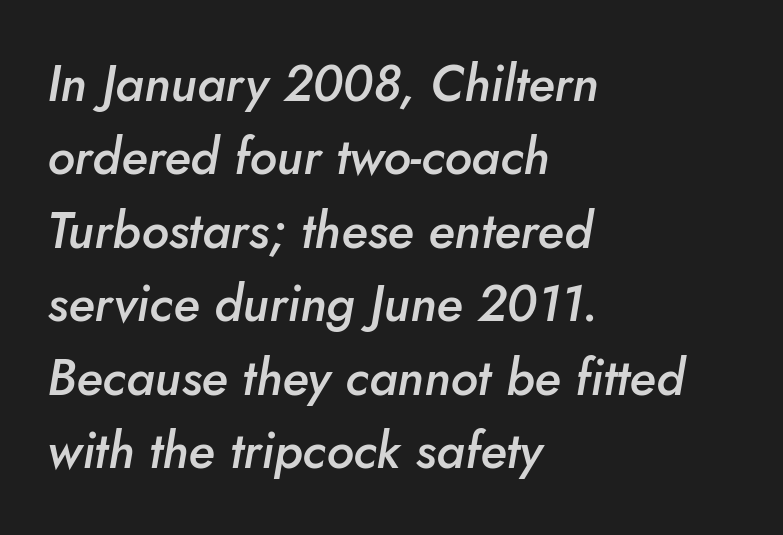
Varying glyph widths throughout — classic text-font behaviour. This rendering leaves character spacing at its baseline value. The block of text has a typical density, with ordinary space between rows. Lines of text with bare space underneath.
